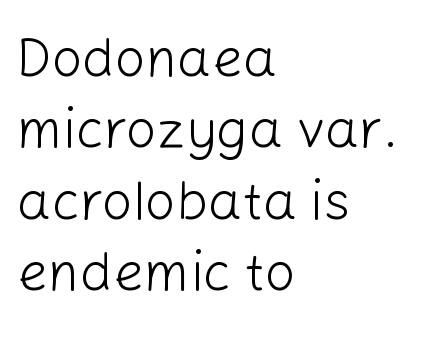
Q: Is the text bold? A: No.
Q: Is the text italic (slanted)? A: No, it is upright.
Q: Is the typeface a serif or a sans-serif typeface? A: Sans-serif.
Q: Is the text underlined? A: No.
Q: How is the paragraph aligned? A: Left-aligned.
Q: Is the spacing between letters normal or unusually wide? A: Normal.
Q: Is the spacing between lines tight, normal or loose? A: Normal.
Q: Width (condensed, normal, or wide)? A: Normal.
Q: Stroke contrast? A: Low.
Q: x-height? A: Medium.
Q: Monospaced? A: No.
